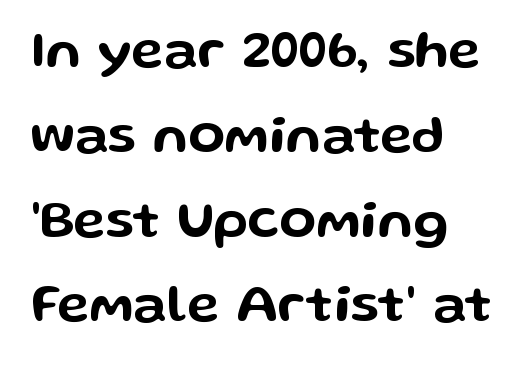
Q: Is the text italic (slanted)? A: No, it is upright.
Q: Is the typeface a serif or a sans-serif typeface? A: Sans-serif.
Q: Is the text underlined? A: No.
Q: How is the paragraph aligned? A: Left-aligned.
Q: Is the spacing between letters normal or unusually wide? A: Normal.
Q: Is the spacing between lines tight, normal or loose? A: Normal.
Q: Width (condensed, normal, or wide)? A: Wide.
Q: Stroke contrast? A: Low.
Q: x-height? A: Medium.
Q: Monospaced? A: No.
